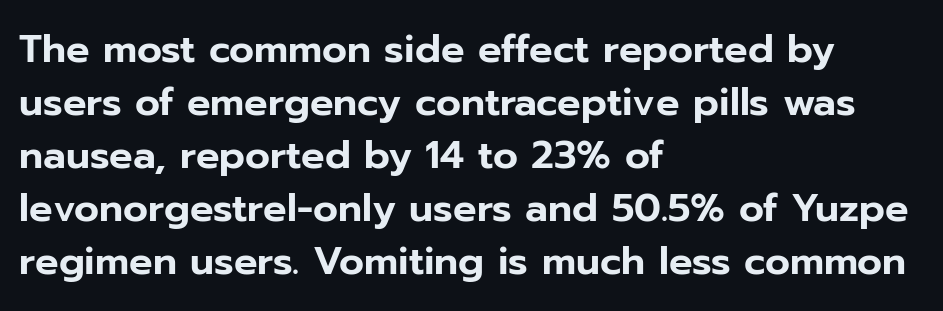
Q: Is the text italic (slanted)? A: No, it is upright.
Q: Is the typeface a serif or a sans-serif typeface? A: Sans-serif.
Q: Is the text underlined? A: No.
Q: How is the paragraph aligned? A: Left-aligned.
Q: Is the spacing between letters normal or unusually wide? A: Normal.
Q: Is the spacing between lines tight, normal or loose? A: Normal.
Q: Width (condensed, normal, or wide)? A: Normal.
Q: Stroke contrast? A: Low.
Q: x-height? A: Medium.
Q: Monospaced? A: No.
